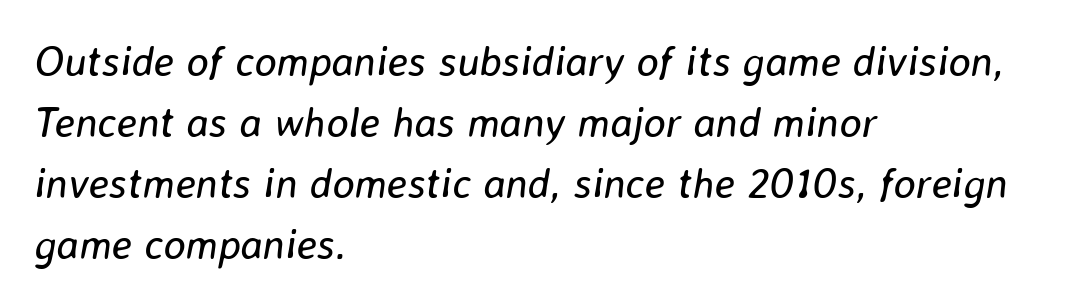
The image shows 42 px regular-weight type, italic (leaning right); set left-aligned, normal line spacing (1.45x), normal letter spacing, not underlined; low stroke contrast and a medium x-height.
